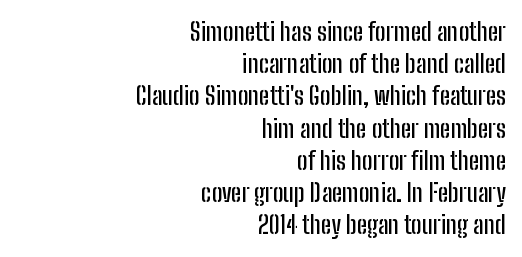
Q: Is the text italic (slanted)? A: No, it is upright.
Q: Is the text underlined? A: No.
Q: How is the paragraph aligned? A: Right-aligned.
Q: Is the spacing between letters normal or unusually wide? A: Normal.
Q: Is the spacing between lines tight, normal or loose? A: Normal.
